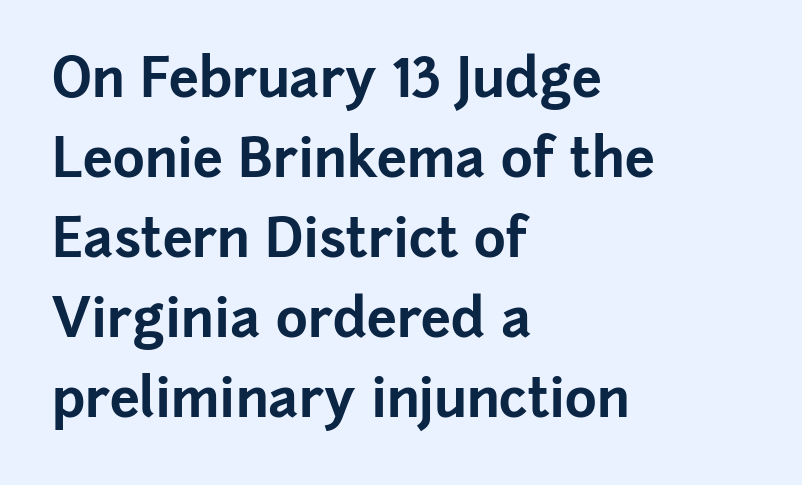
Q: Is the text bold? A: Yes.
Q: Is the text italic (slanted)? A: No, it is upright.
Q: Is the typeface a serif or a sans-serif typeface? A: Sans-serif.
Q: Is the text underlined? A: No.
Q: How is the paragraph aligned? A: Left-aligned.
Q: Is the spacing between letters normal or unusually wide? A: Normal.
Q: Is the spacing between lines tight, normal or loose? A: Normal.
Q: Width (condensed, normal, or wide)? A: Normal.
Q: Stroke contrast? A: Low.
Q: x-height? A: Medium.
Q: Monospaced? A: No.
